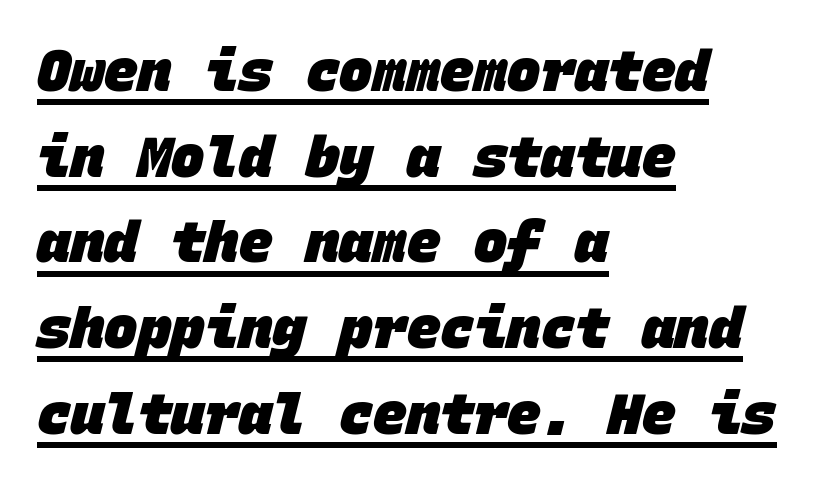
{"serif": "no", "bold": "yes", "weight": "heavy", "width": "normal", "stroke_contrast": "low", "x_height": "large", "monospaced": "yes", "underline": "yes", "align": "left", "line_spacing": "normal", "line_spacing_ratio": 1.53, "letter_spacing": "normal", "letter_spacing_em": 0.0, "glyph_px": 56}
